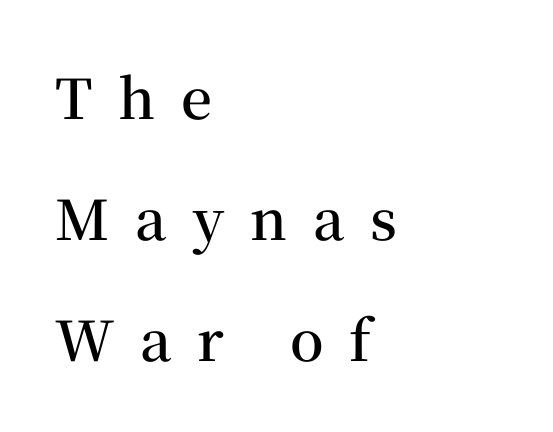
{"serif": "yes", "italic": "no", "bold": "semi", "weight": "semibold", "width": "normal", "stroke_contrast": "medium", "x_height": "medium", "monospaced": "no", "underline": "no", "align": "left", "line_spacing": "loose", "line_spacing_ratio": 2.2, "letter_spacing": "wide", "letter_spacing_em": 0.47, "glyph_px": 55}
